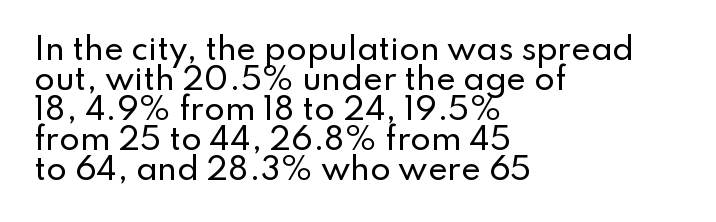
The image shows 30 px sans-serif type, upright; set left-aligned, tight line spacing (1.0x), normal letter spacing, not underlined; low stroke contrast and a small x-height.
